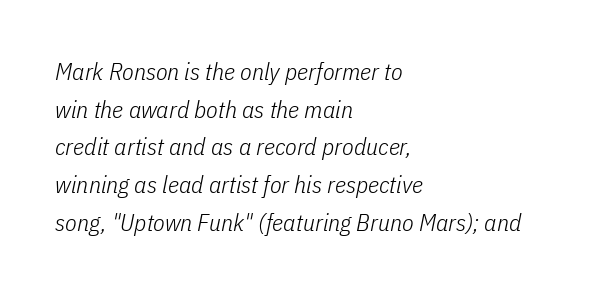
It's the slanting kind of type. The gap between lines stays unmarked. How are the letters spaced? Ordinarily, with no added tracking. No letter is thick-stroked: the sample isn't bold. The lines sit at an ordinary, default distance from one another. The passage is arranged the way most books set body copy — flush left.
